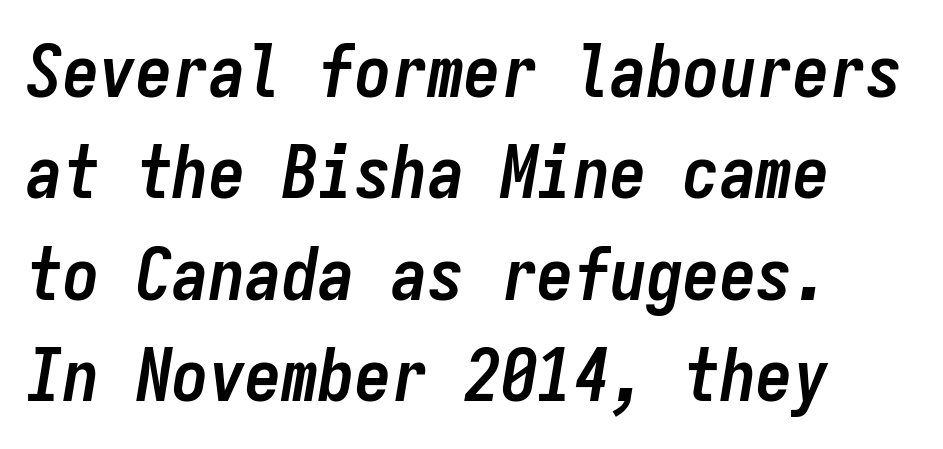
The image shows 73 px semibold, condensed type, italic (leaning right), monospaced; set normal line spacing (1.39x), normal letter spacing, not underlined; low stroke contrast and a medium x-height.
